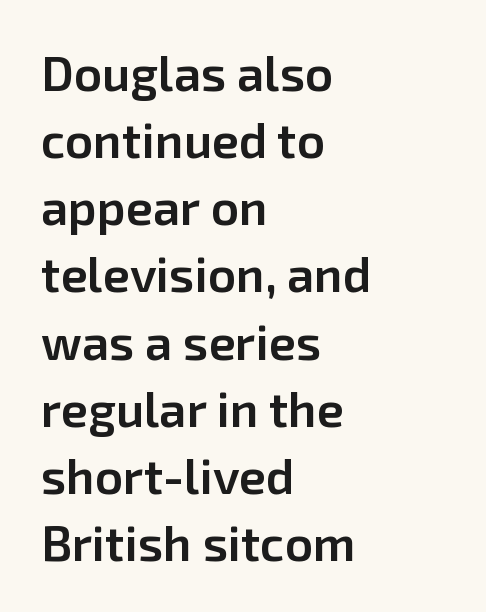
The image shows 49 px semibold sans-serif type, upright; set left-aligned, normal line spacing (1.37x), normal letter spacing, not underlined; low stroke contrast and a medium x-height.
